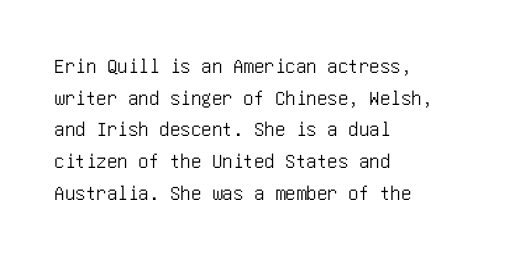
Has an underline been added? It has not. Do the letters lean? They stand straight. Notice how descenders clear the ascenders below comfortably — that's standard leading. The line texture is even and compact thanks to regular tracking.
